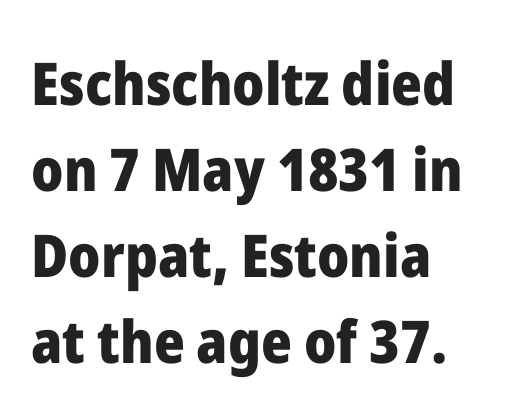
Spacing verdict: proportional, widths tailored to each character. Each line starts at the same left margin while the right side varies. A dark, heavy texture on the line: the type is bold. A typesetter would call this leading conventional body-copy spacing. In terms of letterspacing, this is plain default setting.
